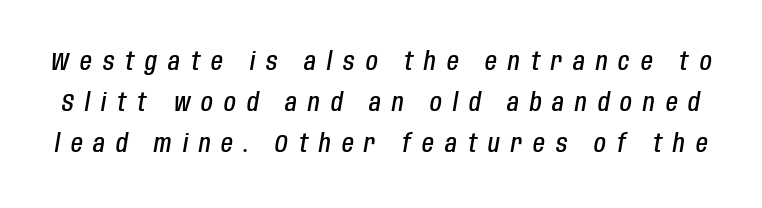
Tall strokes in this sample are angled rather than plumb. Compared with typical body copy, the letter spacing here is much looser. Strokes here are thickened, but only to semibold level. Reading down the column, the eye jumps a familiar distance to each next line. Underlining? Definitely not there.
